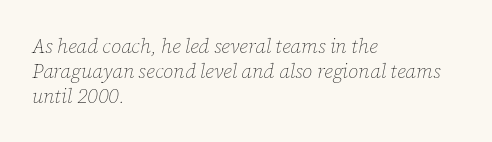
{"italic": "yes", "lean": "right", "slant_degrees": 12, "bold": "no", "underline": "no", "align": "left", "line_spacing_ratio": 1.24, "letter_spacing": "normal", "letter_spacing_em": 0.0, "glyph_px": 20}
